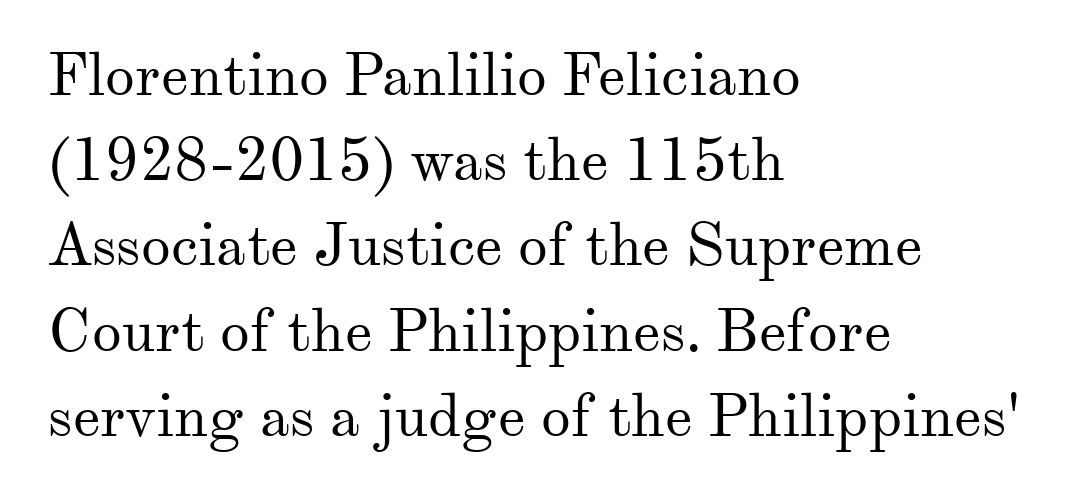
Q: Is the text bold? A: No.
Q: Is the text italic (slanted)? A: No, it is upright.
Q: Is the typeface a serif or a sans-serif typeface? A: Serif.
Q: Is the text underlined? A: No.
Q: How is the paragraph aligned? A: Left-aligned.
Q: Is the spacing between letters normal or unusually wide? A: Normal.
Q: Is the spacing between lines tight, normal or loose? A: Normal.
Q: Width (condensed, normal, or wide)? A: Normal.
Q: Stroke contrast? A: Medium.
Q: x-height? A: Small.
Q: Monospaced? A: No.
